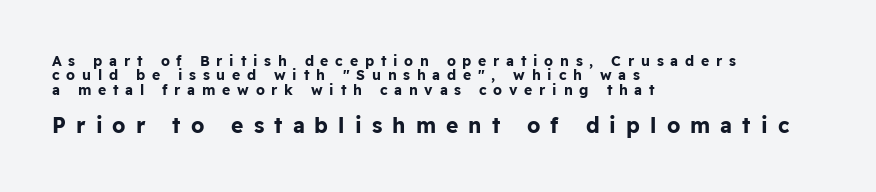
{"italic": "no", "bold": "yes", "underline": "no", "align": "left", "line_spacing": "tight", "line_spacing_ratio": 1.03, "letter_spacing": "wide", "letter_spacing_em": 0.48, "larger_block": "second", "size_ratio": 1.5, "glyph_px": 21}
